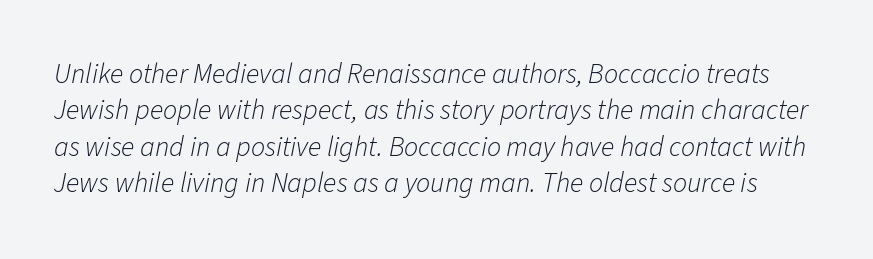
Weight class: somewhere from thin through regular. Each letter keeps its own natural width here, so spacing adapts to shape. Students, note that the glyphs here touch the page at normal intervals. Quick note: italic.
